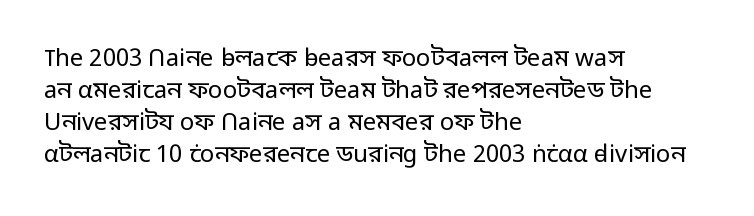
{"italic": "no", "bold": "no", "underline": "no", "align": "left", "line_spacing": "normal", "line_spacing_ratio": 1.33, "letter_spacing": "normal", "letter_spacing_em": 0.0, "glyph_px": 24}
